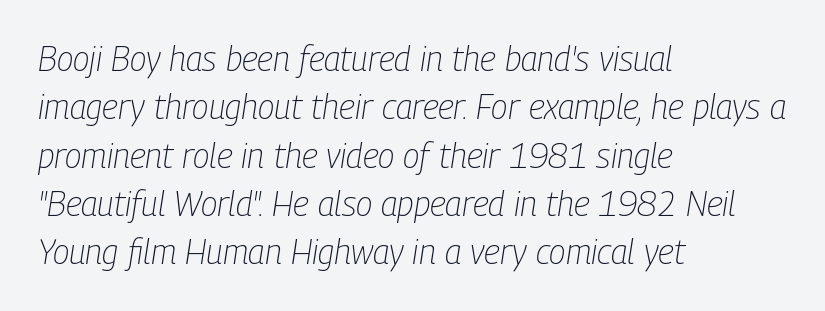
This block has exactly the height ordinary leading produces. Characters are canted at an angle relative to the baseline's perpendicular. No extra ink here — the face is not bold. Bare-footed words on every line. Look at the tracking — it's just the regular setting, nothing added.
